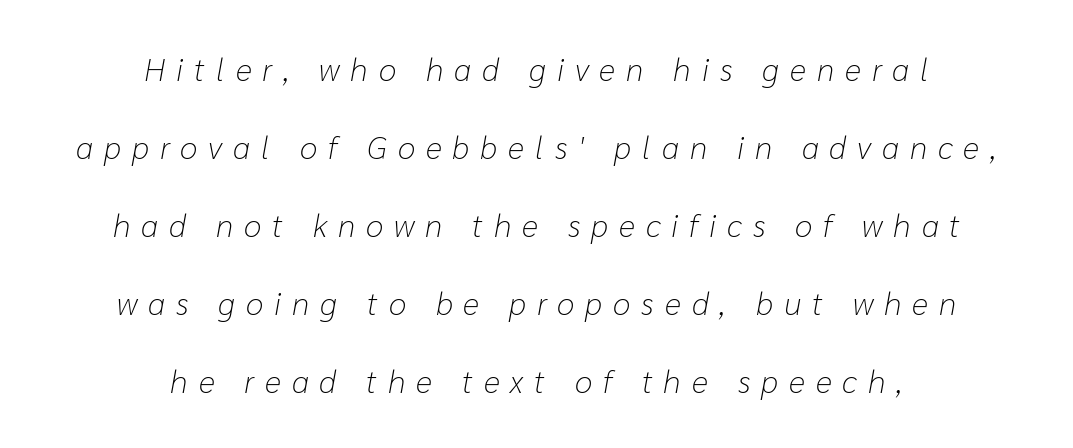
Q: Is the text bold? A: No.
Q: Is the text italic (slanted)? A: Yes, it leans right by about 10 degrees.
Q: Is the text underlined? A: No.
Q: How is the paragraph aligned? A: Centered.
Q: Is the spacing between letters normal or unusually wide? A: Unusually wide.
Q: Is the spacing between lines tight, normal or loose? A: Loose.
Q: Width (condensed, normal, or wide)? A: Normal.
Q: Stroke contrast? A: Low.
Q: x-height? A: Medium.
Q: Monospaced? A: No.
